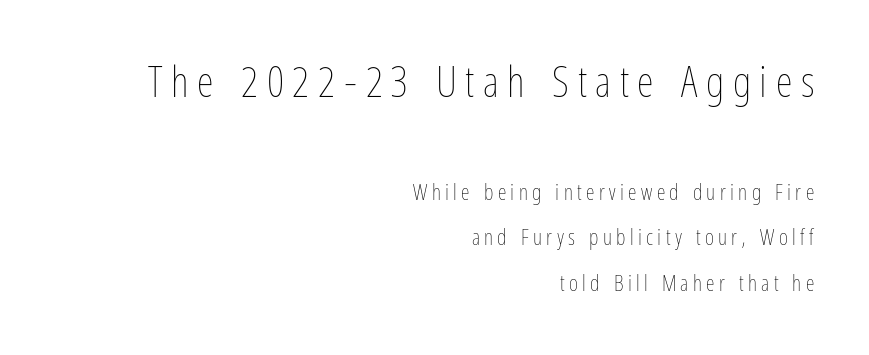
Note the varied advance widths — an 'i' is clearly narrower than an 'm'. The font is comparable to plain body text, perhaps lighter. Larger block? The one above; the one below is distinctly smaller. Someone cranked the tracking dial way up on this one.
